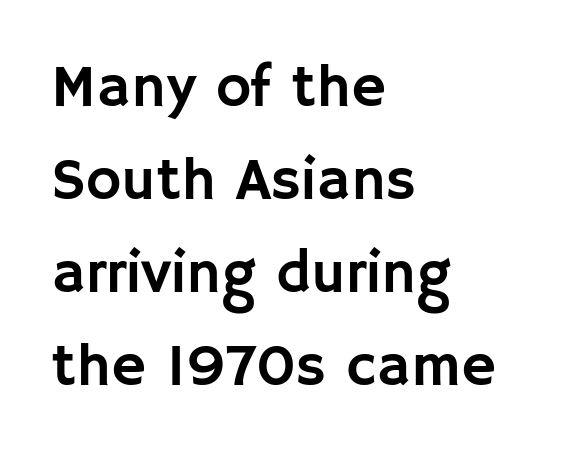
{"serif": "no", "italic": "no", "width": "normal", "stroke_contrast": "low", "x_height": "large", "monospaced": "no", "underline": "no", "align": "left", "line_spacing": "normal", "line_spacing_ratio": 1.55, "letter_spacing": "normal", "letter_spacing_em": 0.0, "glyph_px": 60}
